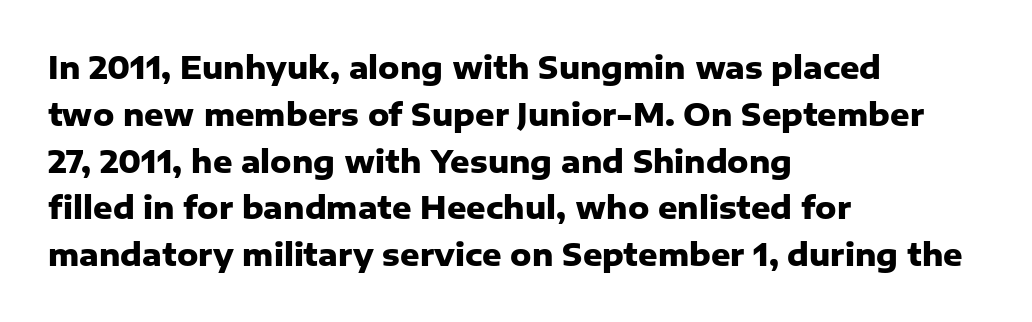
The image shows 30 px heavy sans-serif type, upright; set left-aligned, normal line spacing (1.56x), normal letter spacing, not underlined; low stroke contrast and a medium x-height.
